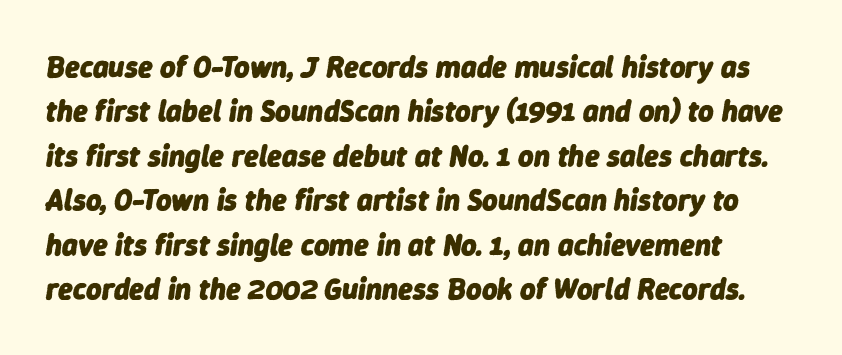
{"italic": "yes", "lean": "right", "slant_degrees": 9, "bold": "yes", "weight": "heavy", "width": "normal", "stroke_contrast": "low", "x_height": "medium", "monospaced": "no", "underline": "no", "line_spacing": "normal", "line_spacing_ratio": 1.48, "letter_spacing": "normal", "letter_spacing_em": 0.0, "glyph_px": 30}
